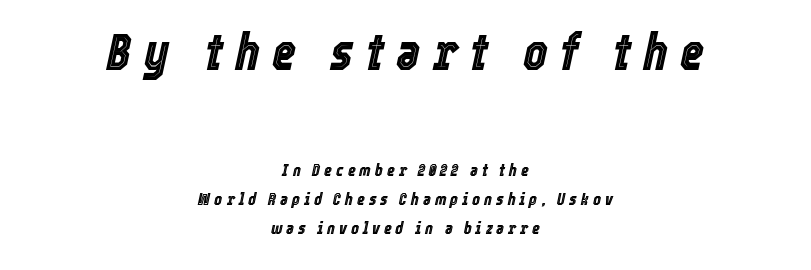
Q: Is the text italic (slanted)? A: Yes, it leans right by about 12 degrees.
Q: Is the text underlined? A: No.
Q: How is the paragraph aligned? A: Centered.
Q: Is the spacing between letters normal or unusually wide? A: Unusually wide.
Q: Which block of text is set in a larger size, the first (top) or the second (bottom)? A: The first (top) one.
Q: Width (condensed, normal, or wide)? A: Condensed.
Q: x-height? A: Medium.
Q: Monospaced? A: No.
